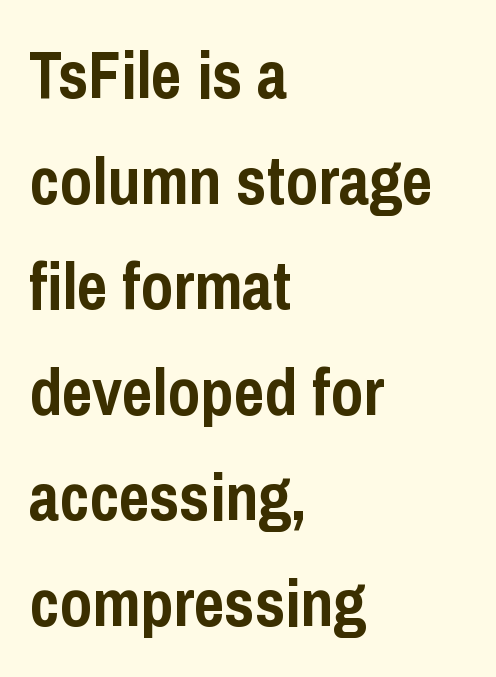
Typographically, this falls in the sans-serif category. Underlining? Definitely not there. The setting favours the left margin, as ordinary paragraphs usually do. The lettering stays uniformly vertical, giving the passage a roman look. Weight: bold.
